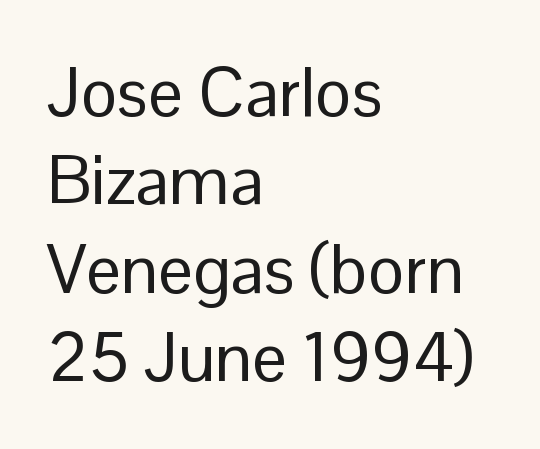
The image shows 69 px regular-weight sans-serif type, upright; set left-aligned, normal line spacing (1.28x), normal letter spacing, not underlined; low stroke contrast and a medium x-height.
